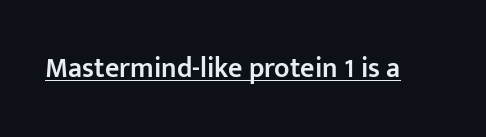
{"serif": "no", "italic": "no", "bold": "semi", "weight": "semibold", "width": "normal", "stroke_contrast": "low", "x_height": "medium", "monospaced": "no", "underline": "yes", "letter_spacing": "normal", "letter_spacing_em": 0.0, "glyph_px": 28}
